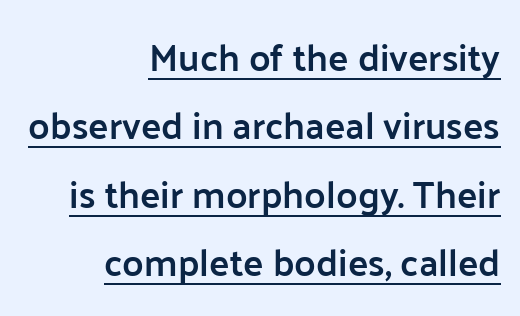
{"serif": "no", "italic": "no", "bold": "semi", "weight": "semibold", "width": "normal", "stroke_contrast": "low", "x_height": "medium", "monospaced": "no", "underline": "yes", "align": "right", "line_spacing_ratio": 1.8, "letter_spacing": "normal", "letter_spacing_em": 0.0, "glyph_px": 38}
